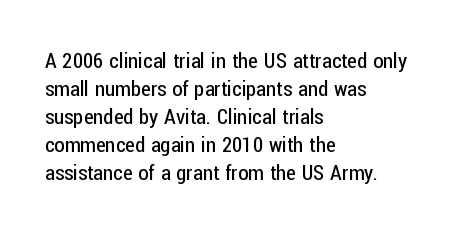
{"italic": "no", "bold": "no", "underline": "no", "align": "left", "line_spacing": "normal", "line_spacing_ratio": 1.33, "letter_spacing": "normal", "letter_spacing_em": 0.0, "glyph_px": 21}
